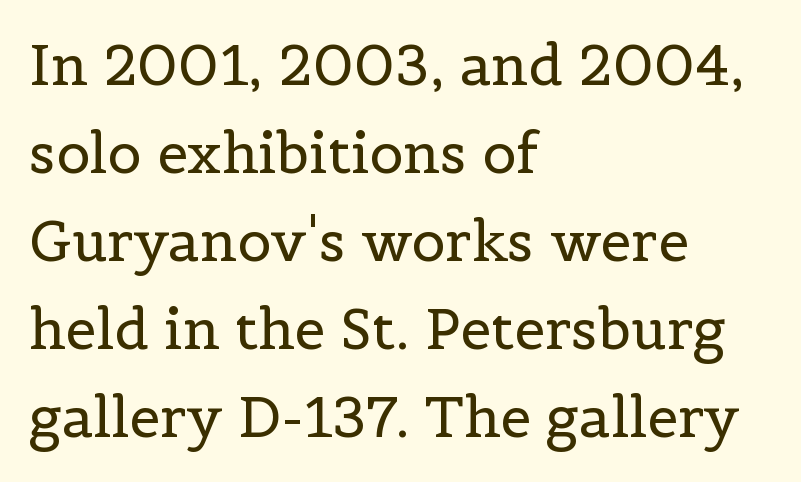
Q: Is the text bold? A: No.
Q: Is the text italic (slanted)? A: No, it is upright.
Q: Is the typeface a serif or a sans-serif typeface? A: Serif.
Q: Is the text underlined? A: No.
Q: How is the paragraph aligned? A: Left-aligned.
Q: Is the spacing between letters normal or unusually wide? A: Normal.
Q: Is the spacing between lines tight, normal or loose? A: Normal.
Q: Width (condensed, normal, or wide)? A: Normal.
Q: x-height? A: Medium.
Q: Monospaced? A: No.
